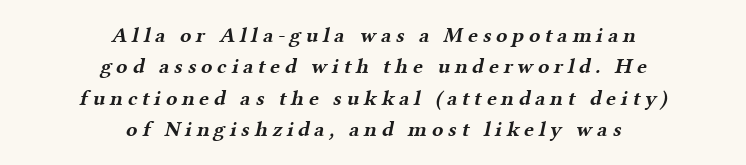
Honestly, the row spacing looks completely unremarkable. Look at the tracking — it's clearly loosened, letters drifting apart. Caption: bold face, heavy strokes. The text block is weighted toward neither margin, spreading evenly from the middle.
